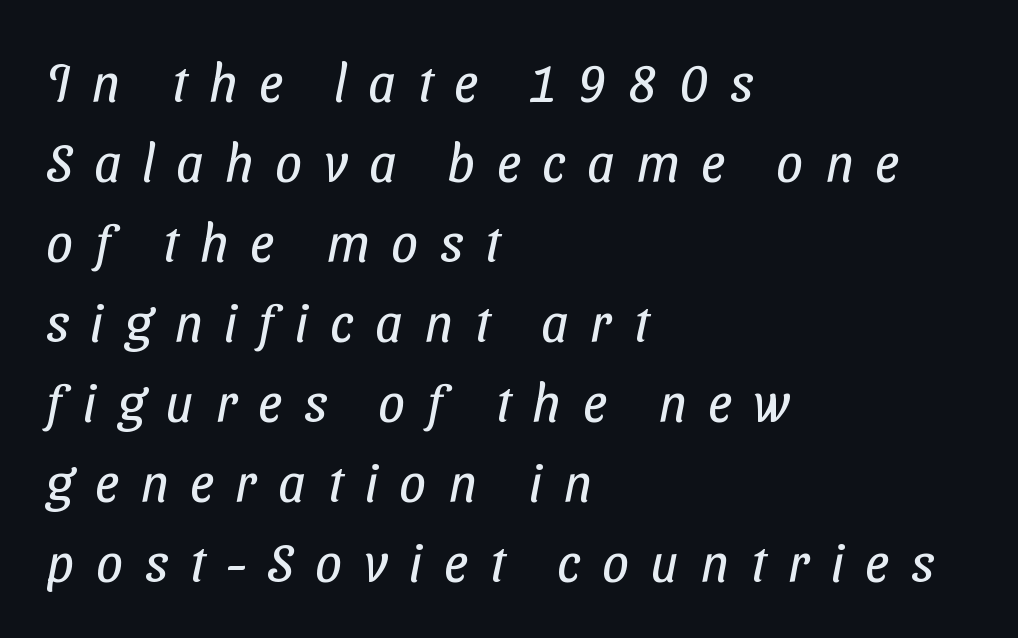
{"serif": "no", "bold": "no", "weight": "regular", "width": "condensed", "stroke_contrast": "low", "x_height": "medium", "monospaced": "no", "underline": "no", "align": "left", "line_spacing": "normal", "line_spacing_ratio": 1.51, "letter_spacing": "wide", "letter_spacing_em": 0.41, "glyph_px": 53}
